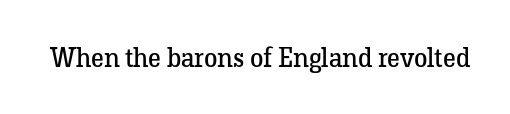
{"italic": "no", "bold": "no", "underline": "no", "letter_spacing": "normal", "letter_spacing_em": 0.0, "glyph_px": 27}
